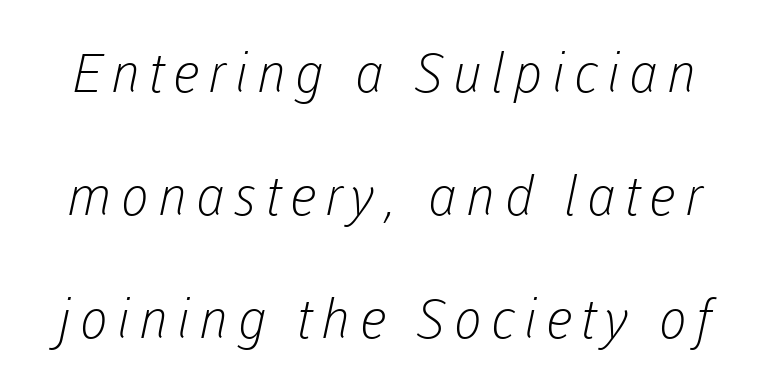
Q: Is the text bold? A: No.
Q: Is the typeface a serif or a sans-serif typeface? A: Sans-serif.
Q: Is the text underlined? A: No.
Q: Is the spacing between lines tight, normal or loose? A: Loose.
Q: Width (condensed, normal, or wide)? A: Normal.
Q: Stroke contrast? A: Low.
Q: x-height? A: Medium.
Q: Monospaced? A: No.
